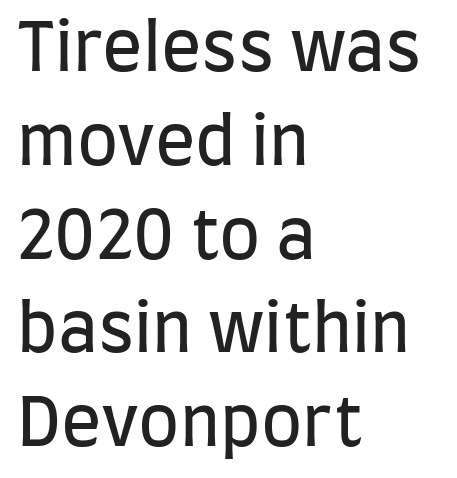
Q: Is the text bold? A: No.
Q: Is the text italic (slanted)? A: No, it is upright.
Q: Is the typeface a serif or a sans-serif typeface? A: Sans-serif.
Q: Is the text underlined? A: No.
Q: How is the paragraph aligned? A: Left-aligned.
Q: Is the spacing between letters normal or unusually wide? A: Normal.
Q: Is the spacing between lines tight, normal or loose? A: Normal.
Q: Width (condensed, normal, or wide)? A: Condensed.
Q: Stroke contrast? A: Low.
Q: x-height? A: Large.
Q: Monospaced? A: No.
